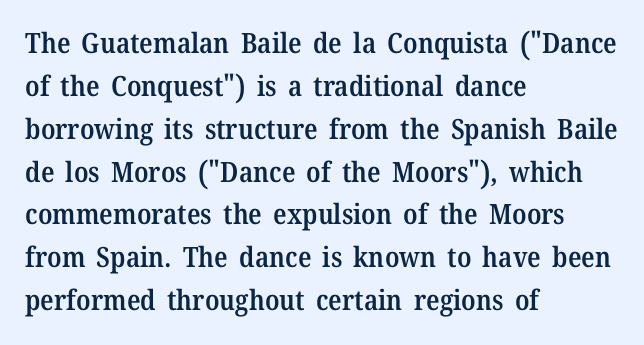
The image shows 28 px semibold serif type, upright; set left-aligned, normal line spacing (1.53x), normal letter spacing, not underlined; medium stroke contrast and a medium x-height.
